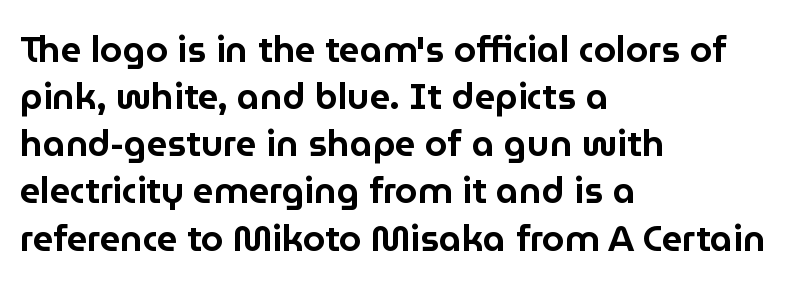
The image shows 36 px sans-serif type, upright; set left-aligned, normal line spacing (1.31x), normal letter spacing, not underlined; low stroke contrast and a medium x-height.
